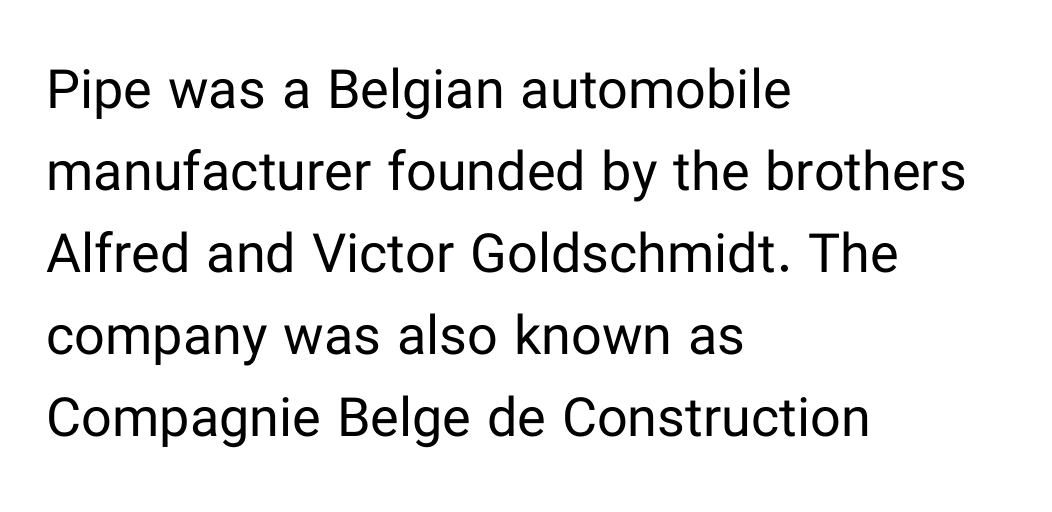
A sans-serif font was chosen for this passage. Look at the tracking — it's just the regular setting, nothing added. The block of text has a typical density, with ordinary space between rows. A student would call this left alignment; a typographer would say flush left, rag right. The face used here is proportionally spaced, like ordinary book or web type. The letters stand upright; this is a roman face.
